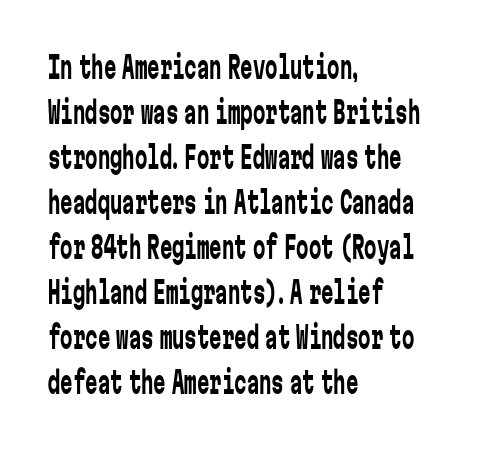
The image shows 31 px regular-weight, condensed sans-serif type, upright, monospaced; set left-aligned, normal line spacing (1.45x), normal letter spacing, not underlined; low stroke contrast and a medium x-height.
